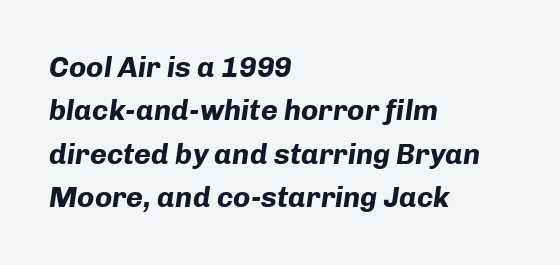
The image shows 29 px bold type, italic (leaning right); set left-aligned, normal line spacing (1.5x), normal letter spacing, not underlined; low stroke contrast and a medium x-height.
